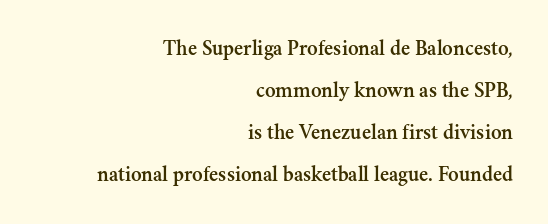
The image shows 22 px text type, upright; set right-aligned, loose line spacing (1.91x), normal letter spacing, not underlined.
